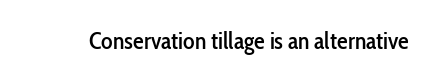
The image shows 24 px text type, upright; set normal letter spacing, not underlined.
